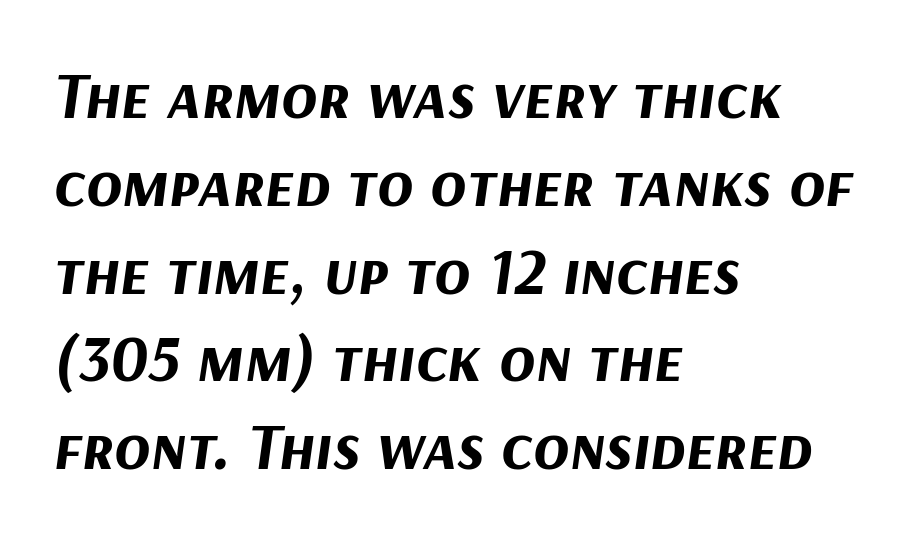
The lines sit at an ordinary, default distance from one another. Teacher's note: observe the even left margin — that is flush-left alignment. The line texture is even and compact thanks to regular tracking. Bare-footed words on every line. This is heavy type, rendered in bold.
